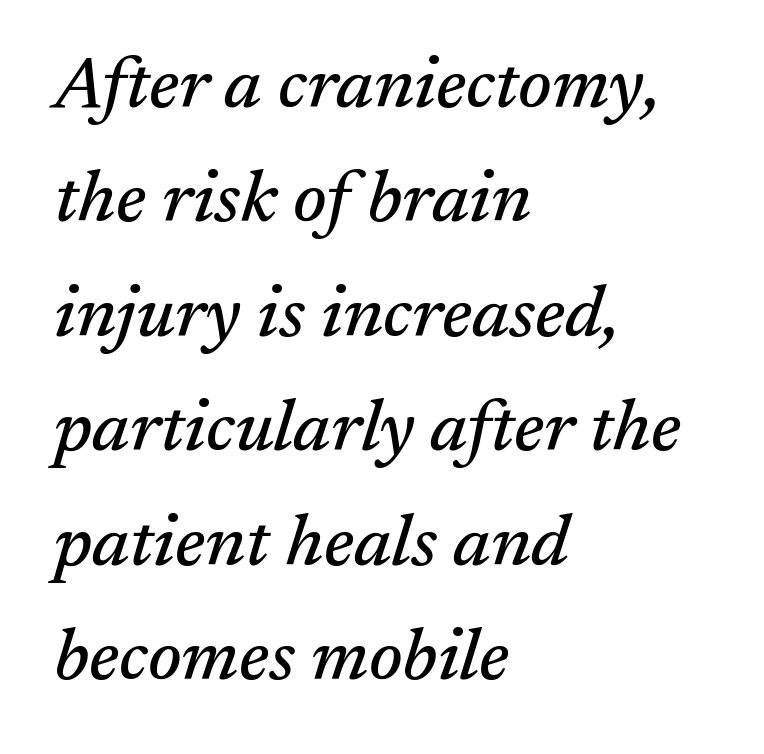
Reading down the column, the eye jumps a familiar distance to each next line. Here the designer chose a conventional face with non-uniform glyph widths. Each line starts at the same left margin while the right side varies. A typesetter would label this face a serif.
